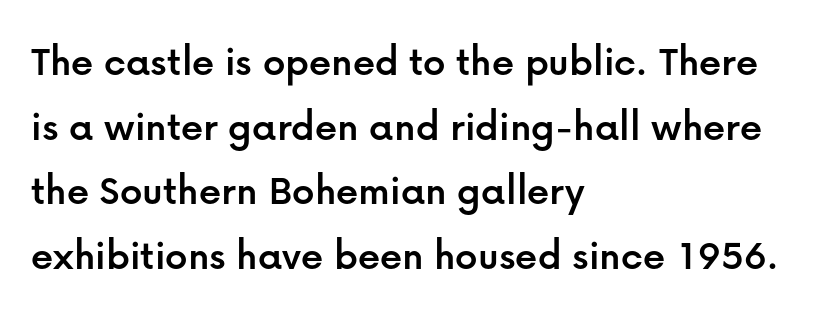
The image shows 44 px sans-serif type, upright; set left-aligned, normal line spacing (1.47x), normal letter spacing, not underlined; low stroke contrast and a medium x-height.
